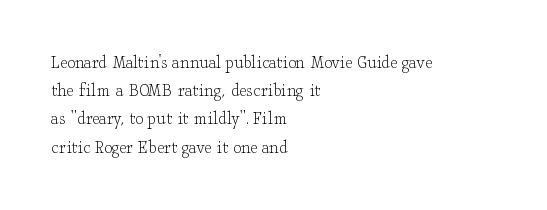
The image shows 20 px text type, upright; set left-aligned, normal line spacing (1.41x), normal letter spacing, not underlined.
